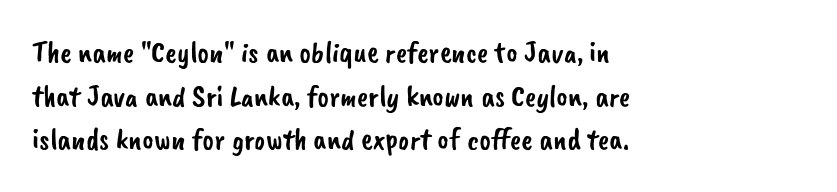
The image shows 31 px sans-serif type; set left-aligned, normal line spacing (1.41x), normal letter spacing, not underlined; low stroke contrast and a small x-height.
